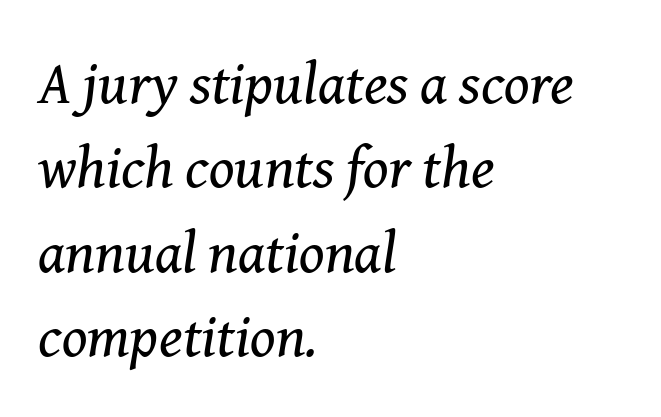
Nobody touched the tracking dial on this one. Stroke terminals: seriffed. Designer's note — italics engaged. The passage shown is not underscored anywhere.
